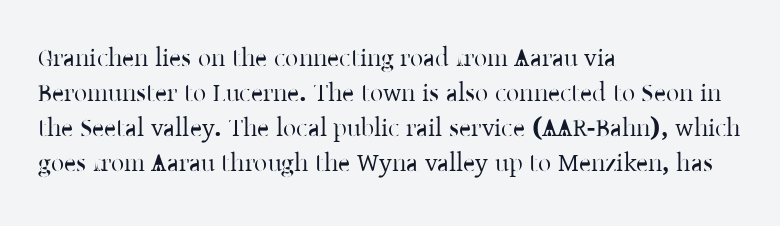
{"italic": "no", "underline": "no", "align": "left", "line_spacing": "normal", "line_spacing_ratio": 1.34, "letter_spacing": "normal", "letter_spacing_em": 0.0, "glyph_px": 26}
